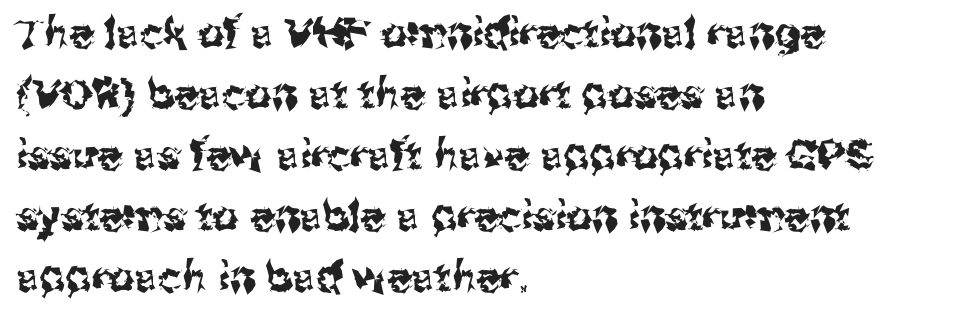
{"serif": "no", "italic": "no", "width": "normal", "stroke_contrast": "medium", "x_height": "medium", "monospaced": "no", "underline": "no", "align": "left", "line_spacing": "normal", "line_spacing_ratio": 1.49, "letter_spacing": "normal", "letter_spacing_em": 0.0, "glyph_px": 41}
